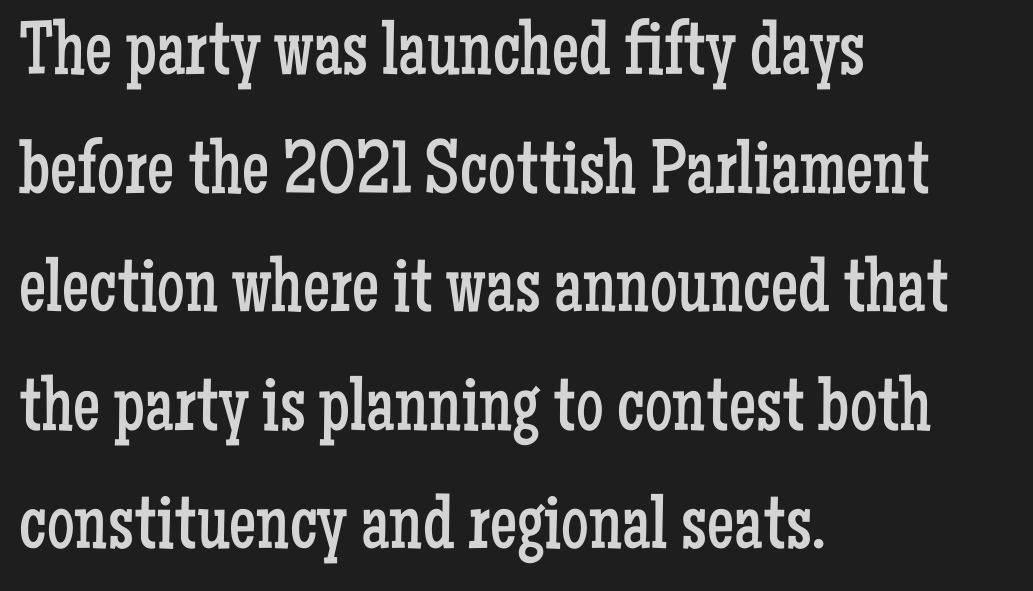
The image shows 77 px regular-weight, condensed serif type, upright; set left-aligned, normal line spacing (1.54x), normal letter spacing, not underlined; low stroke contrast and a medium x-height.
